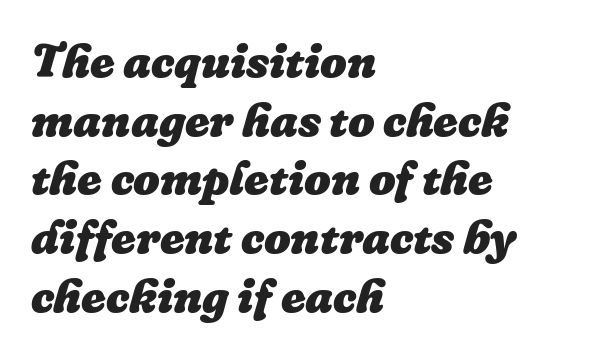
A classic flush-left, rag-right setting is used for this passage. Proportional: the letters do not fall into vertical columns. Any mark beneath the type? The region is blank. These lines keep a tight, regular rhythm from letter to letter. Typographic density is high because the face is bold. Leading matches the norm, producing a regular column.
